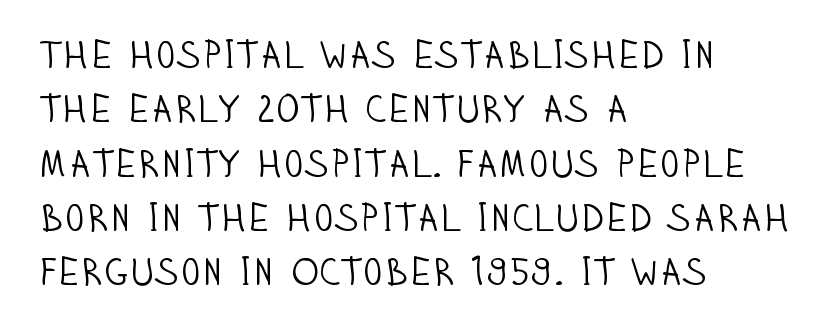
Q: Is the text bold? A: No.
Q: Is the text italic (slanted)? A: No, it is upright.
Q: Is the typeface a serif or a sans-serif typeface? A: Sans-serif.
Q: Is the text underlined? A: No.
Q: How is the paragraph aligned? A: Left-aligned.
Q: Is the spacing between letters normal or unusually wide? A: Normal.
Q: Is the spacing between lines tight, normal or loose? A: Normal.
Q: Width (condensed, normal, or wide)? A: Condensed.
Q: Stroke contrast? A: Low.
Q: x-height? A: Large.
Q: Monospaced? A: No.
